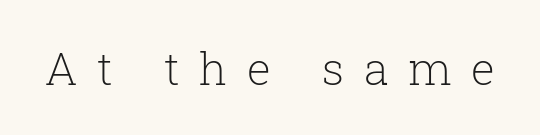
The face looks like a standard text weight, possibly lighter. Does extra space separate the letters? Yes, quite a lot of it. To sum up the face: it has serifs. Descenders hang freely into open space.
